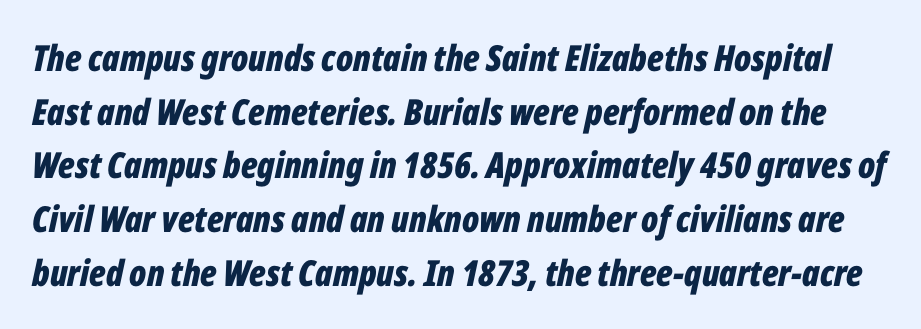
Q: Is the text bold? A: Yes.
Q: Is the text italic (slanted)? A: Yes, it leans right by about 12 degrees.
Q: Is the text underlined? A: No.
Q: Is the spacing between letters normal or unusually wide? A: Normal.
Q: Is the spacing between lines tight, normal or loose? A: Normal.
Q: Width (condensed, normal, or wide)? A: Condensed.
Q: Stroke contrast? A: Low.
Q: x-height? A: Medium.
Q: Monospaced? A: No.
